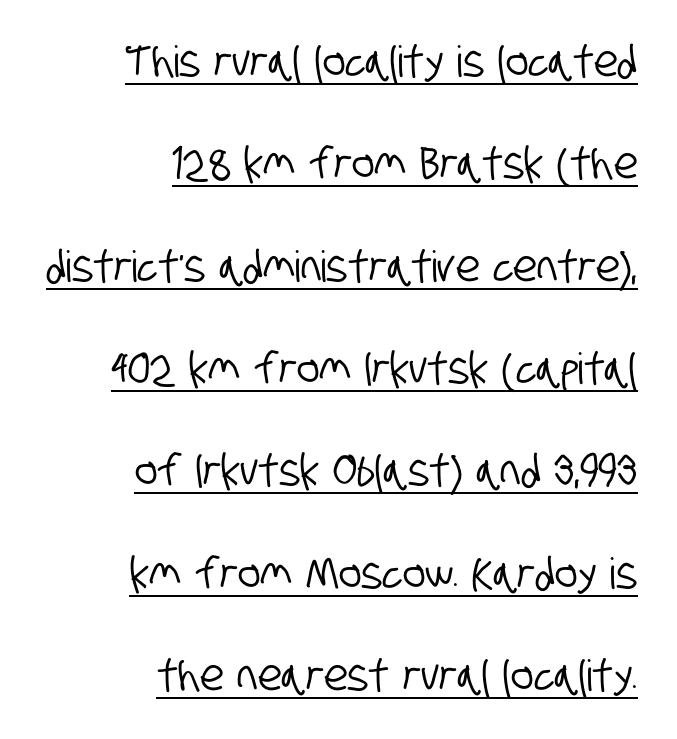
The passage shown has conventional tracking throughout. Line ends are locked; line starts wander. In terms of leading, this rendering errs on the spacious side. The specimen includes a rule beneath the text block's lines. The type family on display is of the sans-serif kind.
